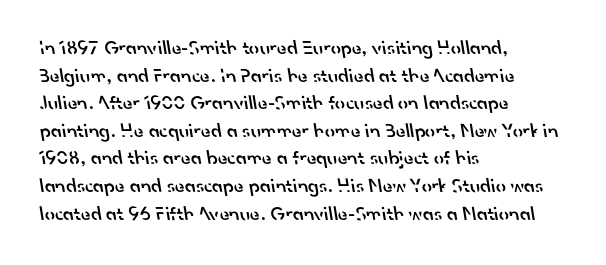
Q: Is the text bold? A: Semi-bold.
Q: Is the text underlined? A: No.
Q: How is the paragraph aligned? A: Left-aligned.
Q: Is the spacing between letters normal or unusually wide? A: Normal.
Q: Is the spacing between lines tight, normal or loose? A: Normal.
